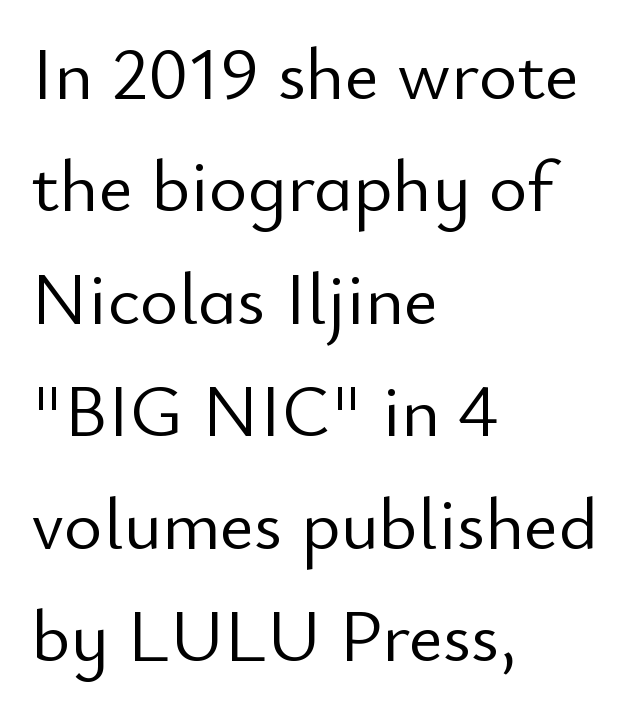
The image shows 74 px light sans-serif type, upright; set left-aligned, normal line spacing (1.52x), normal letter spacing, not underlined; low stroke contrast and a small x-height.
